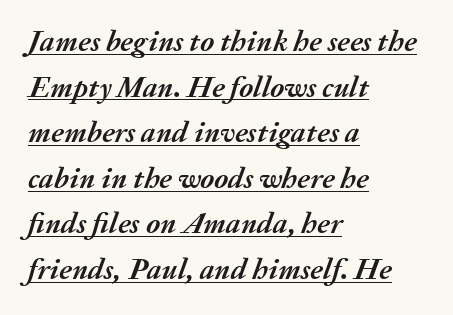
The image shows 30 px semibold type, italic (leaning right); set left-aligned, normal line spacing (1.52x), normal letter spacing, underlined; medium stroke contrast and a medium x-height.
